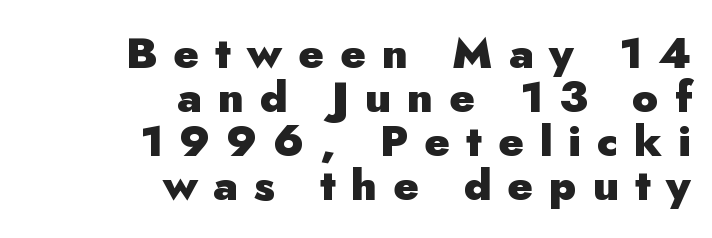
Q: Is the text bold? A: Yes.
Q: Is the text italic (slanted)? A: No, it is upright.
Q: Is the typeface a serif or a sans-serif typeface? A: Sans-serif.
Q: Is the text underlined? A: No.
Q: How is the paragraph aligned? A: Right-aligned.
Q: Is the spacing between letters normal or unusually wide? A: Unusually wide.
Q: Is the spacing between lines tight, normal or loose? A: Tight.
Q: Width (condensed, normal, or wide)? A: Normal.
Q: Stroke contrast? A: Low.
Q: x-height? A: Small.
Q: Monospaced? A: No.
